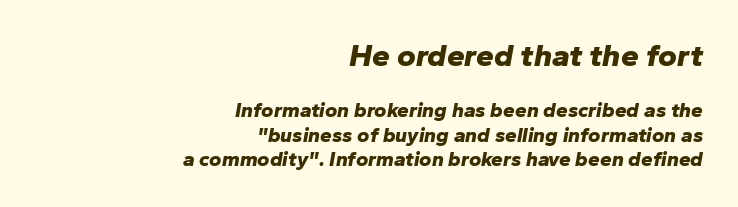
{"italic": "yes", "lean": "right", "slant_degrees": 10, "bold": "yes", "weight": "bold", "width": "normal", "stroke_contrast": "low", "x_height": "medium", "monospaced": "no", "underline": "no", "align": "right", "line_spacing": "tight", "line_spacing_ratio": 1.15, "letter_spacing": "normal", "letter_spacing_em": 0.0, "larger_block": "first", "size_ratio": 1.52, "glyph_px": 32}
